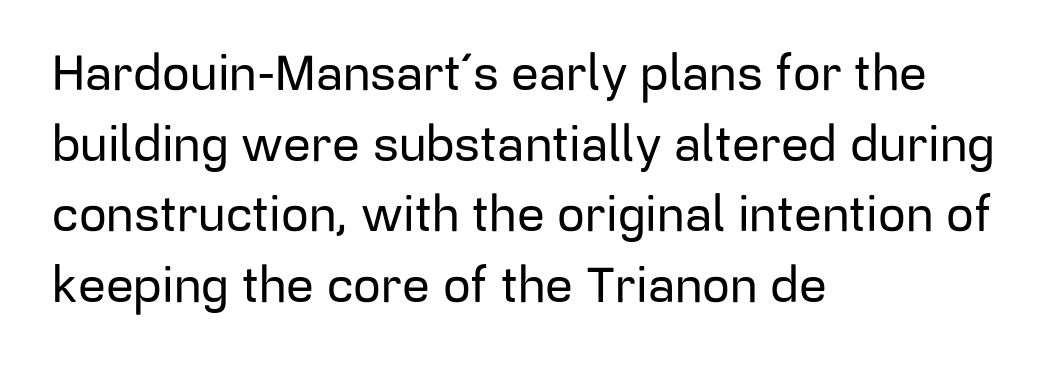
Descender tails drop into unmarked territory. The passage shown is typed in a proportional face where columns would drift. A typesetter would label this face a sans. Honestly, the letter spacing is just normal — you wouldn't notice it. When letters stand straight like this, we call the style roman or upright.
